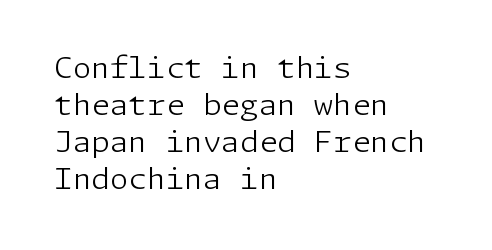
{"serif": "no", "italic": "no", "bold": "no", "weight": "light", "width": "normal", "stroke_contrast": "low", "x_height": "medium", "underline": "no", "align": "left", "line_spacing_ratio": 1.23, "letter_spacing": "normal", "letter_spacing_em": 0.0, "glyph_px": 30}
